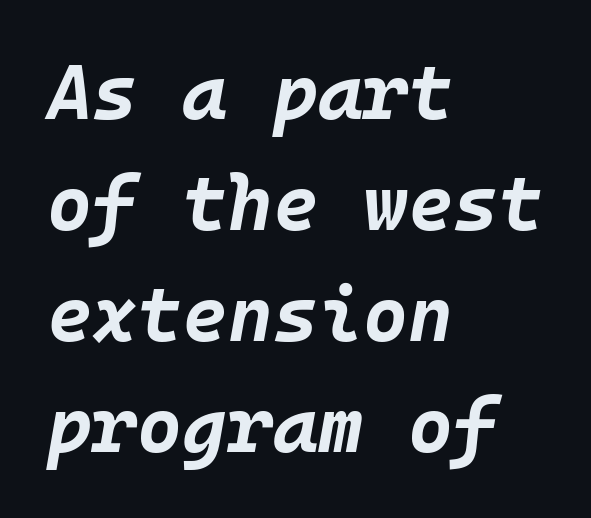
Q: Is the text bold? A: Yes.
Q: Is the text italic (slanted)? A: Yes, it leans right by about 10 degrees.
Q: Is the text underlined? A: No.
Q: How is the paragraph aligned? A: Left-aligned.
Q: Is the spacing between letters normal or unusually wide? A: Normal.
Q: Is the spacing between lines tight, normal or loose? A: Normal.
Q: Width (condensed, normal, or wide)? A: Normal.
Q: Stroke contrast? A: Low.
Q: x-height? A: Large.
Q: Monospaced? A: Yes.
